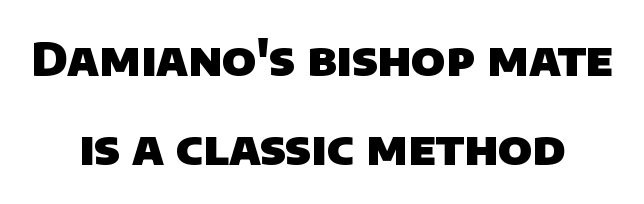
One glance says open: line gaps are wider than usual. These lines are rendered in a variable-pitch font. The font family rendered here belongs to the sans-serif group. These lines keep a tight, regular rhythm from letter to letter. Descenders are the only things crossing below the line.
